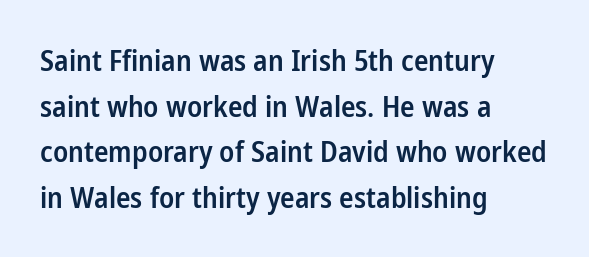
The image shows 29 px semibold, condensed sans-serif type, upright; set left-aligned, normal line spacing (1.57x), normal letter spacing, not underlined; low stroke contrast and a medium x-height.
